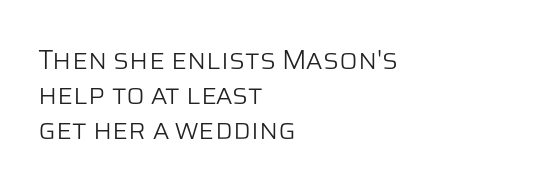
The image shows 27 px text type, upright; set left-aligned, normal line spacing (1.29x), normal letter spacing, not underlined.
